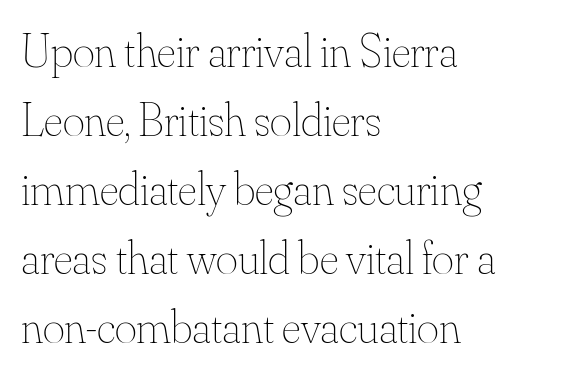
Does the copy run flush right? No — it runs flush left. A typesetter would call this proportional, since set widths differ per character. Every stem runs plumb, perpendicular to the baseline. The typesetting does not lean heavy: it is not bold.
